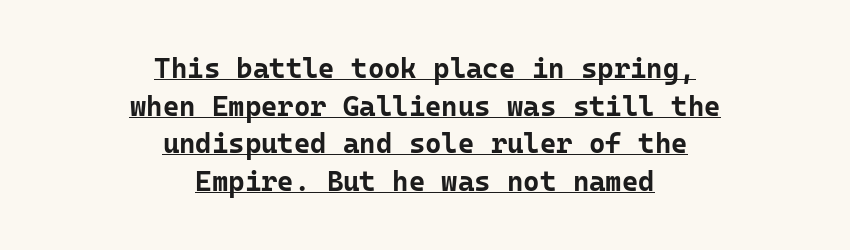
{"serif": "no", "italic": "no", "bold": "yes", "weight": "bold", "width": "normal", "stroke_contrast": "low", "x_height": "medium", "monospaced": "yes", "underline": "yes", "align": "center", "line_spacing": "normal", "line_spacing_ratio": 1.34, "letter_spacing": "normal", "letter_spacing_em": 0.0, "glyph_px": 28}
